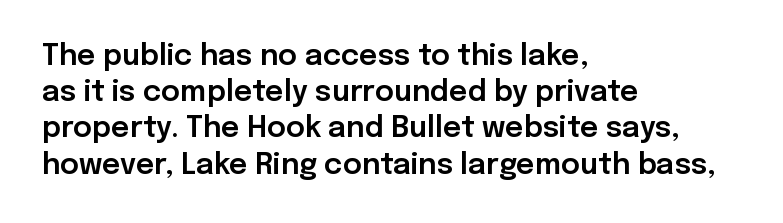
{"serif": "no", "italic": "no", "width": "normal", "stroke_contrast": "low", "x_height": "medium", "monospaced": "no", "underline": "no", "align": "left", "line_spacing": "normal", "line_spacing_ratio": 1.25, "letter_spacing": "normal", "letter_spacing_em": 0.0, "glyph_px": 29}
